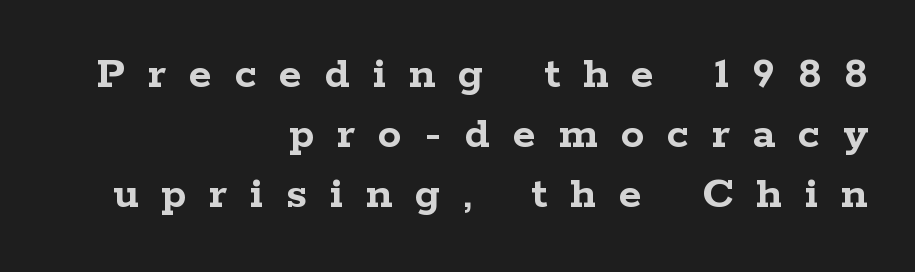
Notice how the stems are strictly vertical — no italics here. Students, observe: this is what conventionally led text looks like. This is serif lettering, the kind often seen in printed books. This rendering widens character spacing well past its baseline value. Nobody drew a line under any word here.
